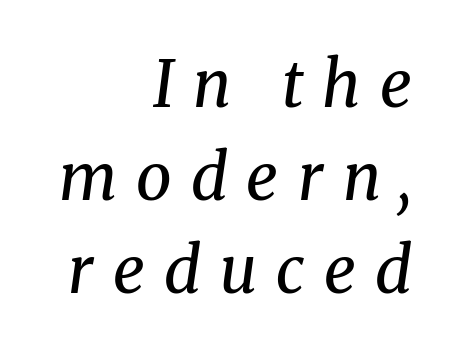
The image shows 64 px regular-weight serif type, italic (leaning right); set right-aligned, normal line spacing (1.45x), unusually wide letter spacing (+0.3 em), not underlined; medium stroke contrast and a medium x-height.
